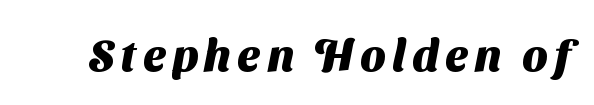
Q: Is the text bold? A: Yes.
Q: Is the typeface a serif or a sans-serif typeface? A: Sans-serif.
Q: Is the text underlined? A: No.
Q: Width (condensed, normal, or wide)? A: Normal.
Q: Stroke contrast? A: Medium.
Q: x-height? A: Medium.
Q: Monospaced? A: No.
